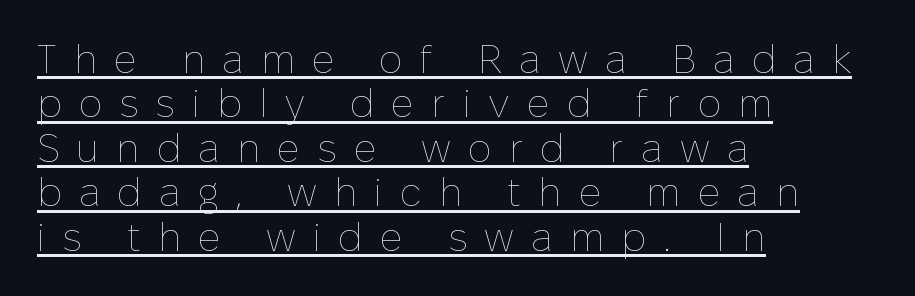
The image shows 39 px thin type, upright; set left-aligned, tight line spacing (1.14x), unusually wide letter spacing (+0.44 em), underlined; low stroke contrast and a medium x-height.
